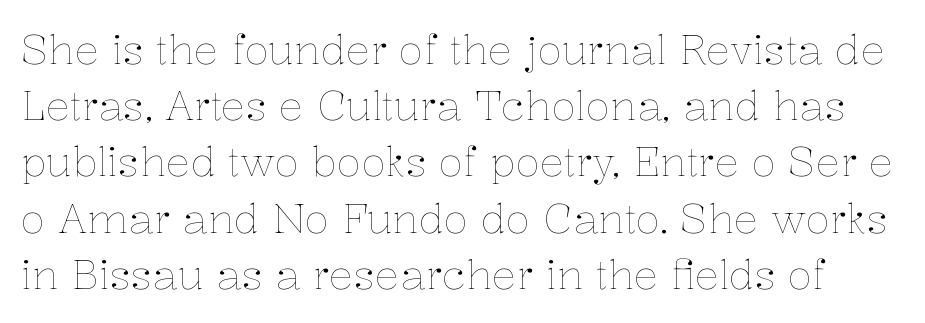
{"italic": "no", "bold": "no", "weight": "thin", "width": "normal", "stroke_contrast": "low", "x_height": "medium", "monospaced": "no", "underline": "no", "line_spacing": "normal", "line_spacing_ratio": 1.37, "letter_spacing": "normal", "letter_spacing_em": 0.0, "glyph_px": 41}
